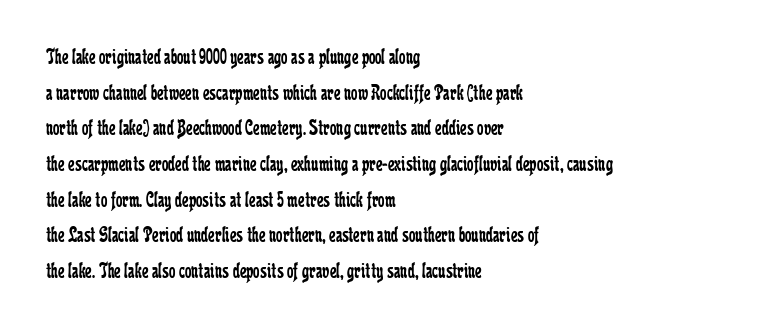
Baseline-to-baseline distance is the conventional proportion of letter height. The passage is arranged the way most books set body copy — flush left. The glyphs are unaccompanied by any horizontal stroke below them. The gaps between neighbouring characters are ordinary and unremarkable.
